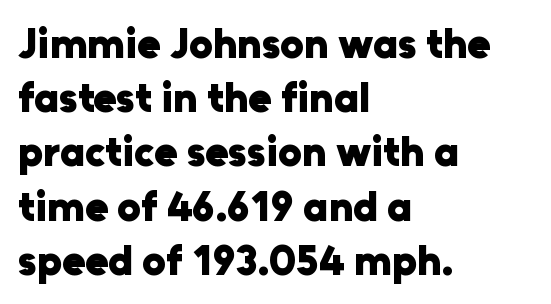
The image shows 42 px heavy sans-serif type, upright; set left-aligned, normal line spacing (1.29x), normal letter spacing, not underlined; low stroke contrast and a medium x-height.
